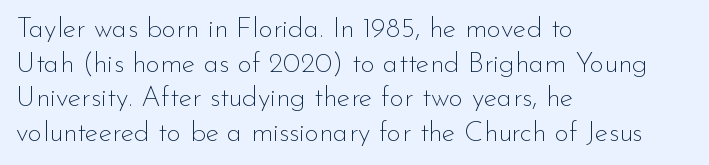
The image shows 28 px thin sans-serif type, upright; set left-aligned, line spacing 1.24x, normal letter spacing, not underlined; low stroke contrast and a small x-height.
